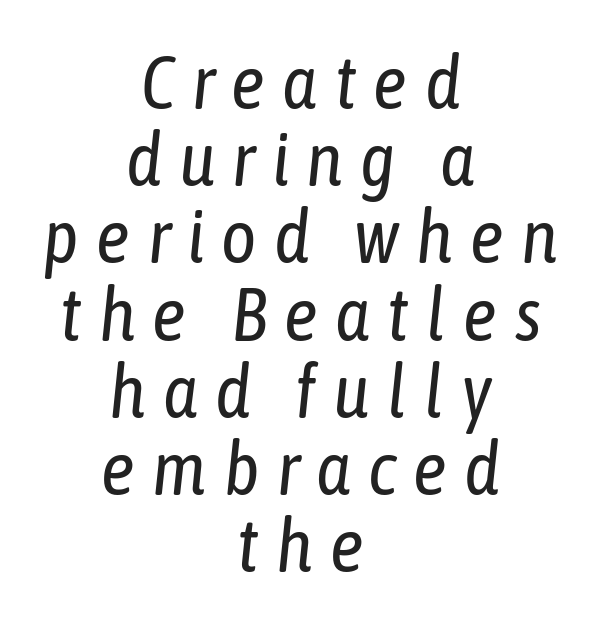
The image shows 75 px regular-weight, condensed type, italic (leaning right); set centered, tight line spacing (1.03x), unusually wide letter spacing (+0.23 em), not underlined; low stroke contrast and a medium x-height.
